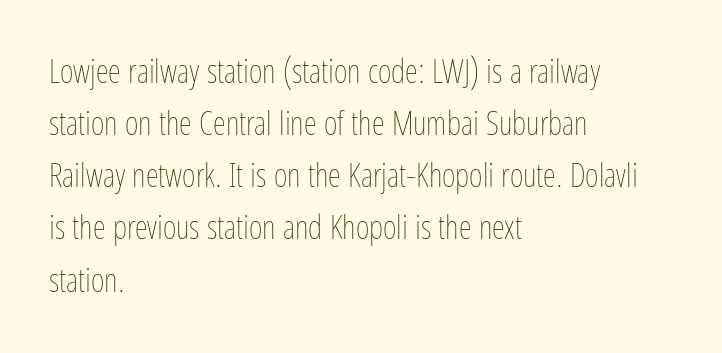
The image shows 33 px thin, condensed type, upright; set left-aligned, normal line spacing (1.58x), normal letter spacing, not underlined; low stroke contrast and a medium x-height.
